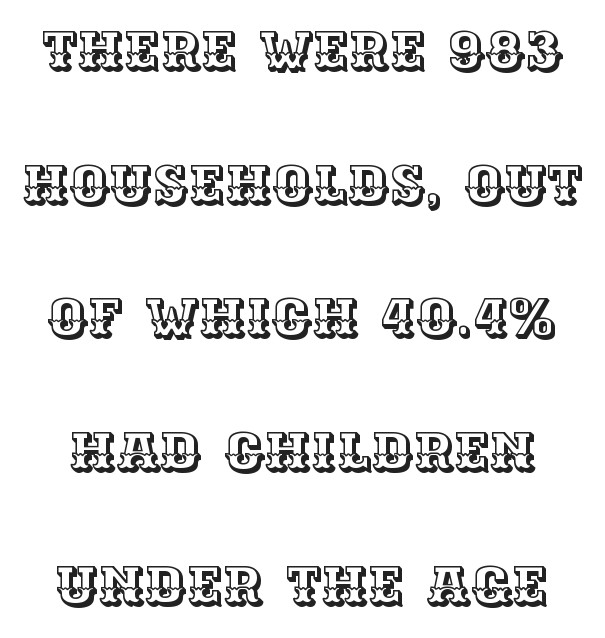
The passage shown has conventional tracking throughout. This is roman type, the default non-slanted kind. Words float on clear page, feet unadorned. The face used here is proportionally spaced, like ordinary book or web type. A typesetter would call this leading open, well beyond the default.
